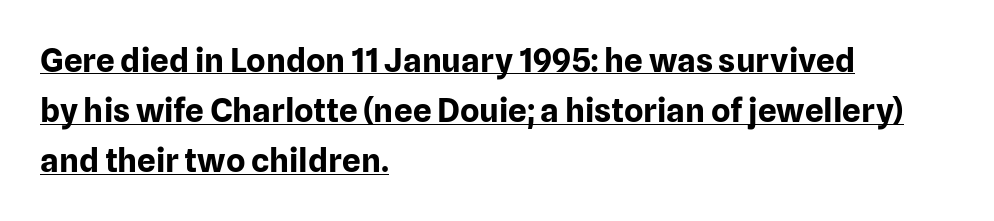
The image shows 33 px bold sans-serif type, upright; set left-aligned, normal line spacing (1.52x), normal letter spacing, underlined; low stroke contrast and a medium x-height.
